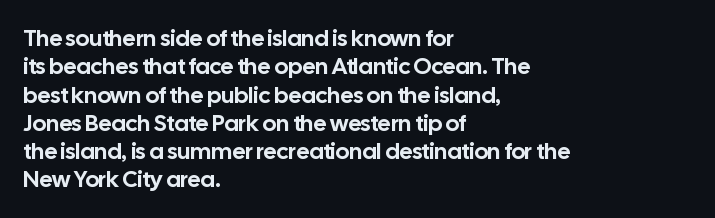
Q: Is the text italic (slanted)? A: No, it is upright.
Q: Is the text underlined? A: No.
Q: How is the paragraph aligned? A: Left-aligned.
Q: Is the spacing between letters normal or unusually wide? A: Normal.
